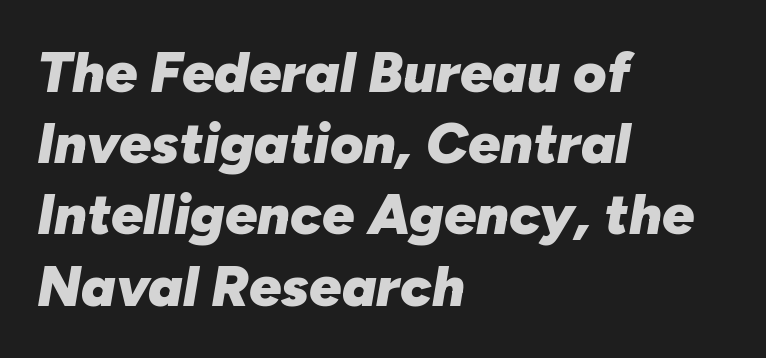
The image shows 57 px heavy type, italic (leaning right); set left-aligned, normal line spacing (1.25x), normal letter spacing, not underlined; low stroke contrast and a medium x-height.
